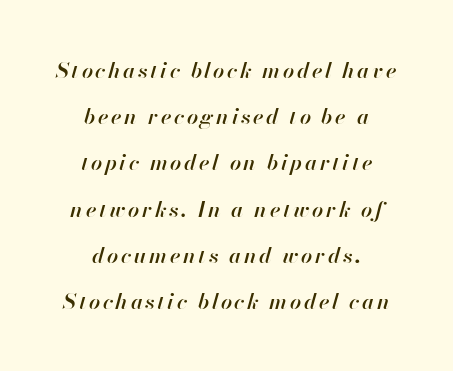
The image shows 22 px text type, italic (leaning right); set centered, loose line spacing (2.1x), not underlined.
